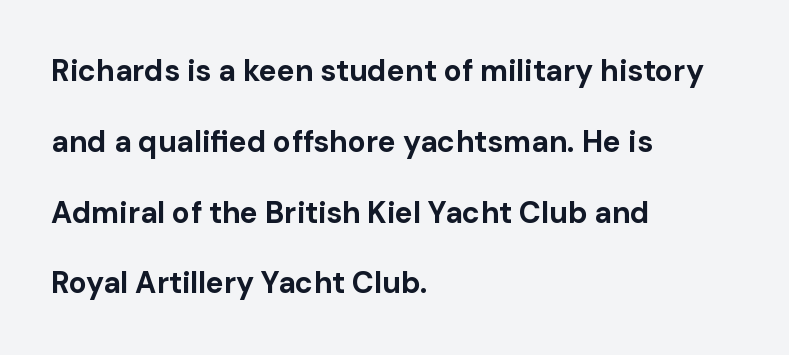
Q: Is the text bold? A: Yes.
Q: Is the text italic (slanted)? A: No, it is upright.
Q: Is the typeface a serif or a sans-serif typeface? A: Sans-serif.
Q: Is the text underlined? A: No.
Q: How is the paragraph aligned? A: Left-aligned.
Q: Is the spacing between letters normal or unusually wide? A: Normal.
Q: Is the spacing between lines tight, normal or loose? A: Loose.
Q: Width (condensed, normal, or wide)? A: Normal.
Q: Stroke contrast? A: Low.
Q: x-height? A: Medium.
Q: Monospaced? A: No.
